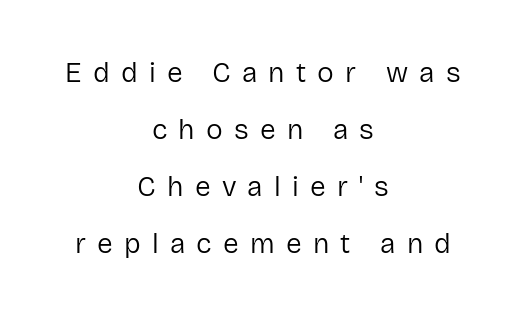
{"serif": "no", "italic": "no", "bold": "no", "weight": "regular", "width": "normal", "stroke_contrast": "low", "x_height": "medium", "monospaced": "no", "underline": "no", "align": "center", "line_spacing": "loose", "line_spacing_ratio": 2.03, "letter_spacing": "wide", "letter_spacing_em": 0.4, "glyph_px": 28}
